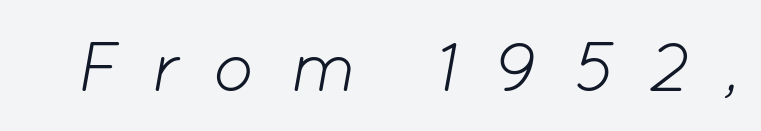
The space beneath each line is pristine and unruled. A typesetter would call this proportional, since set widths differ per character. These lines were composed using italics. There is plenty of visible air inserted between adjacent glyphs.
